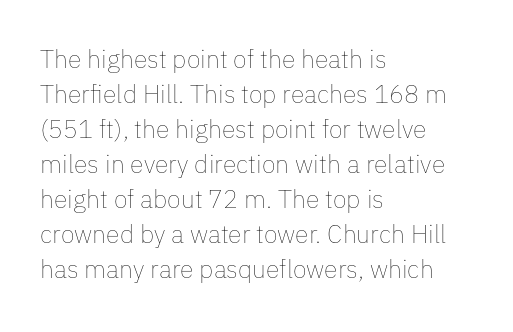
Nobody drew a line under any word here. The passage is arranged the way most books set body copy — flush left. Is the stroke heavy? The answer is a plain regular-or-lighter. Nobody touched the tracking dial on this one. A roman cut, with each character standing at attention. The space between consecutive lines is moderate.
